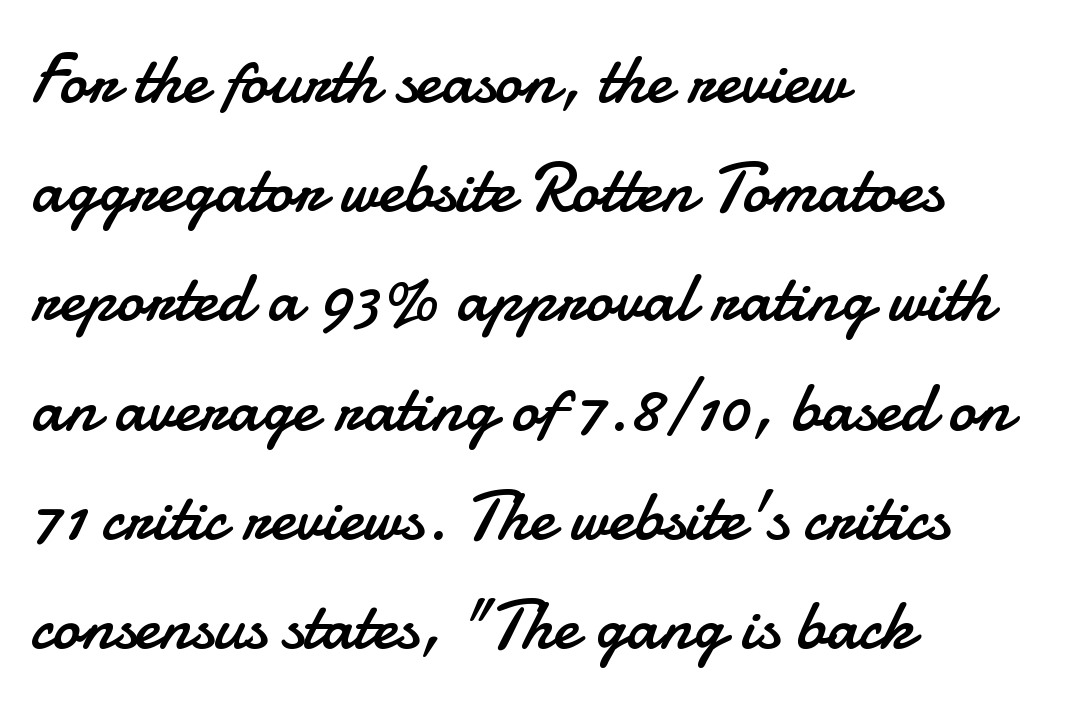
Q: Is the text bold? A: No.
Q: Is the text italic (slanted)? A: Yes.
Q: Is the typeface a serif or a sans-serif typeface? A: Sans-serif.
Q: Is the text underlined? A: No.
Q: How is the paragraph aligned? A: Left-aligned.
Q: Is the spacing between letters normal or unusually wide? A: Normal.
Q: Is the spacing between lines tight, normal or loose? A: Normal.
Q: Width (condensed, normal, or wide)? A: Normal.
Q: Stroke contrast? A: Low.
Q: x-height? A: Small.
Q: Monospaced? A: No.
